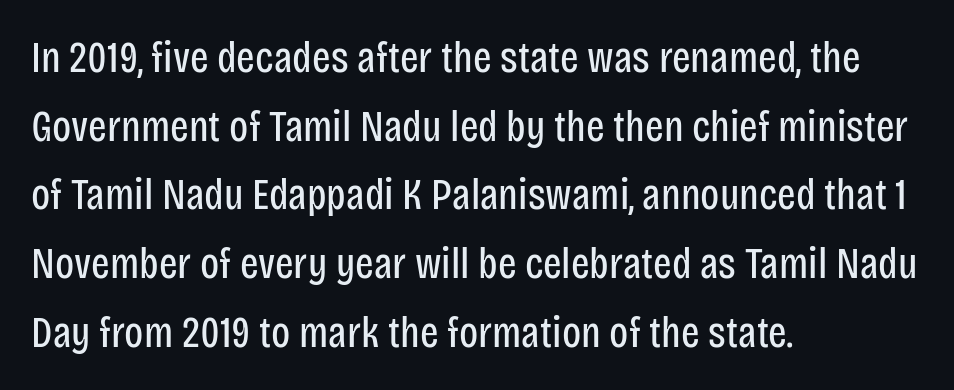
Is the block centered? No — it sits flush against the left margin. Honestly, the row spacing looks completely unremarkable. A typesetter would label this face a sans. This rendering leaves character spacing at its baseline value.
